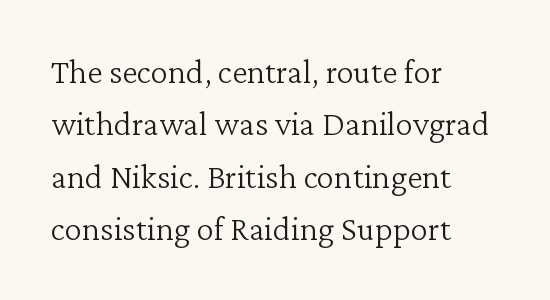
The image shows 35 px light serif type, upright; set left-aligned, normal line spacing (1.5x), normal letter spacing, not underlined; low stroke contrast and a medium x-height.
